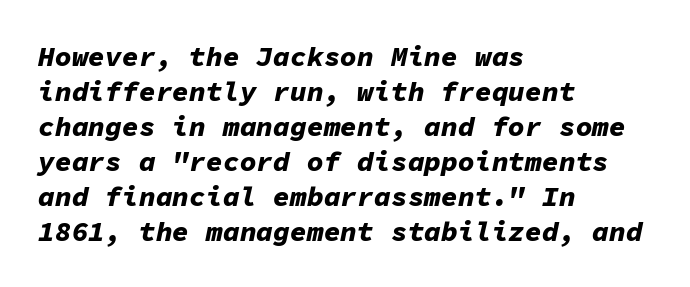
Q: Is the text bold? A: Yes.
Q: Is the text italic (slanted)? A: Yes, it leans right by about 11 degrees.
Q: Is the text underlined? A: No.
Q: How is the paragraph aligned? A: Left-aligned.
Q: Is the spacing between letters normal or unusually wide? A: Normal.
Q: Is the spacing between lines tight, normal or loose? A: Normal.
Q: Width (condensed, normal, or wide)? A: Normal.
Q: Stroke contrast? A: Low.
Q: x-height? A: Medium.
Q: Monospaced? A: Yes.
